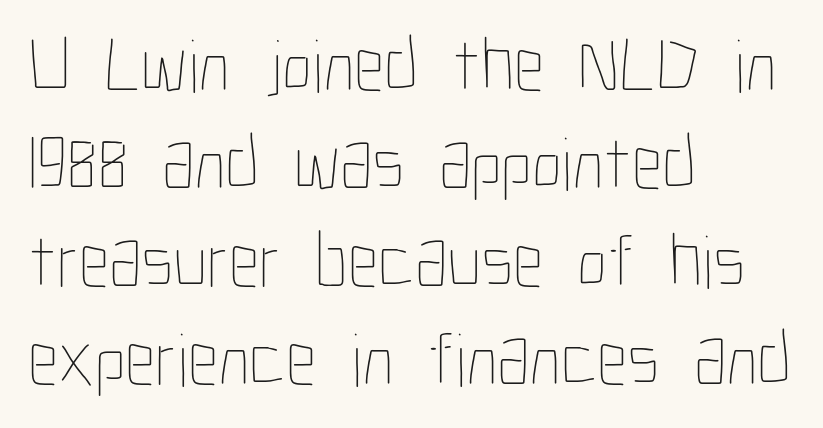
{"italic": "no", "bold": "no", "weight": "thin", "width": "condensed", "stroke_contrast": "low", "x_height": "medium", "monospaced": "no", "underline": "no", "align": "left", "line_spacing": "normal", "line_spacing_ratio": 1.29, "letter_spacing": "normal", "letter_spacing_em": 0.0, "glyph_px": 76}
